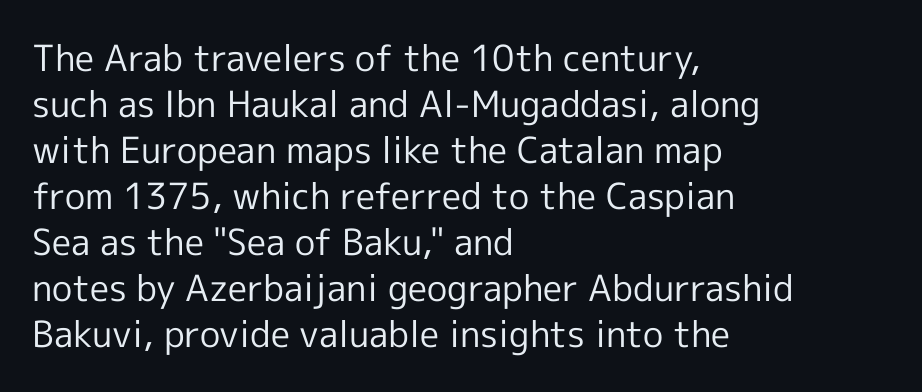
The image shows 36 px regular-weight sans-serif type, upright; set left-aligned, normal line spacing (1.28x), normal letter spacing, not underlined; a medium x-height.
